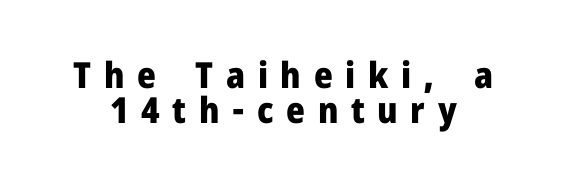
The image shows 36 px heavy sans-serif type, upright; set tight line spacing (0.97x), unusually wide letter spacing (+0.35 em), not underlined; low stroke contrast and a medium x-height.
